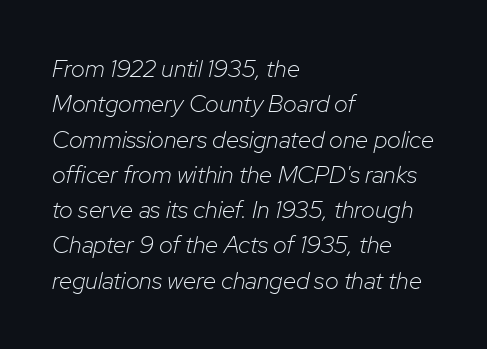
Has an underline been added? It has not. Line starts are locked; line ends wander. Spacing between characters is what you'd get straight out of the box. Observe the lean: these are italic letterforms. A quiet, ordinary-to-light weight characterises the typeface. Quick note: interline space is typical.
